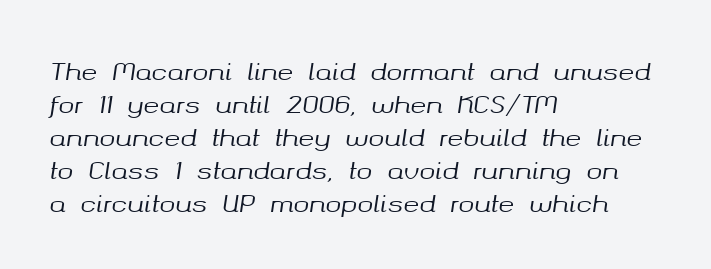
The line texture is even and compact thanks to regular tracking. The face used here has a pronounced slope to its letters. The gap between lines stays unmarked. The rows are spaced the way most documents space them. The typesetter chose a ragged-right arrangement here.
